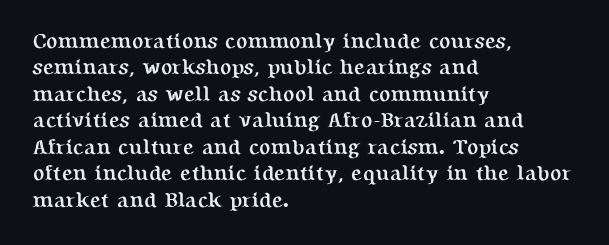
{"italic": "no", "bold": "yes", "underline": "no", "align": "left", "line_spacing": "normal", "line_spacing_ratio": 1.26, "letter_spacing": "normal", "letter_spacing_em": 0.0, "glyph_px": 21}
